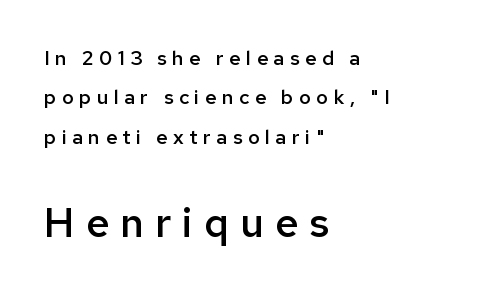
The image shows 41 px semibold sans-serif type, upright; set left-aligned, loose line spacing (1.97x), unusually wide letter spacing (+0.27 em), not underlined; the second (bottom) block is 2.05x larger; low stroke contrast and a medium x-height.
